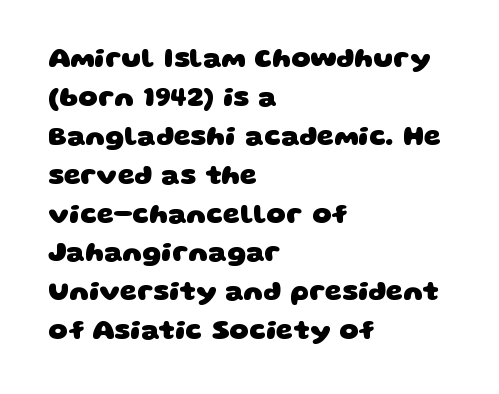
The image shows 27 px bold type; set left-aligned, normal line spacing (1.44x), normal letter spacing, not underlined.
